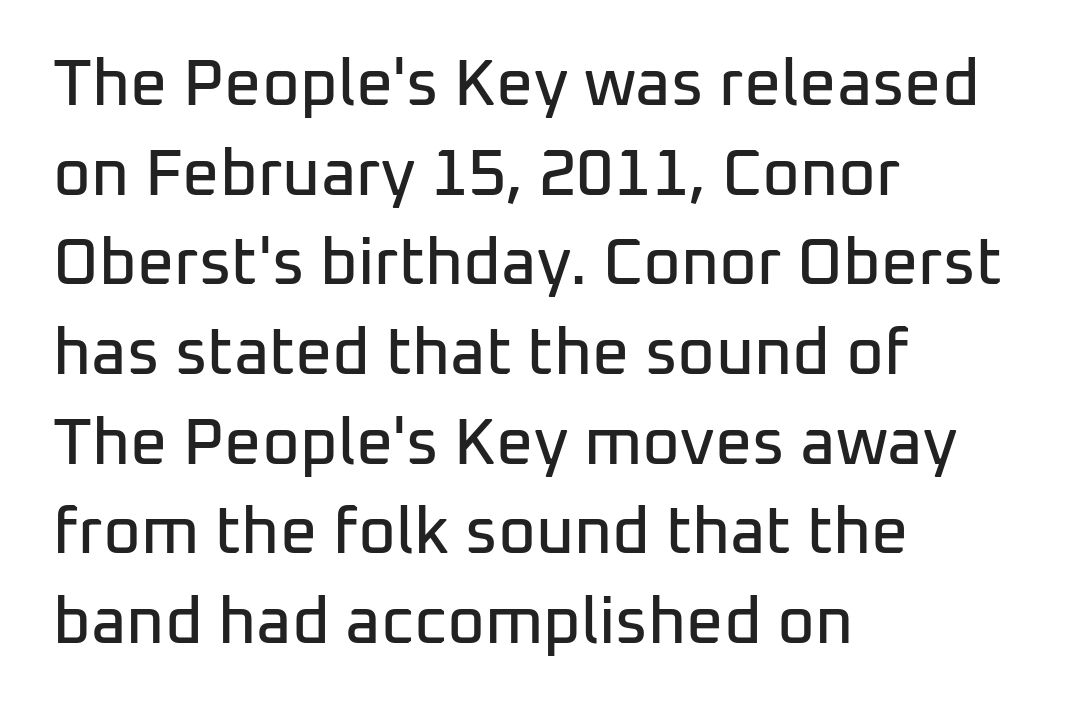
{"serif": "no", "italic": "no", "width": "normal", "stroke_contrast": "low", "x_height": "medium", "monospaced": "no", "underline": "no", "align": "left", "line_spacing": "normal", "line_spacing_ratio": 1.38, "letter_spacing": "normal", "letter_spacing_em": 0.0, "glyph_px": 65}
